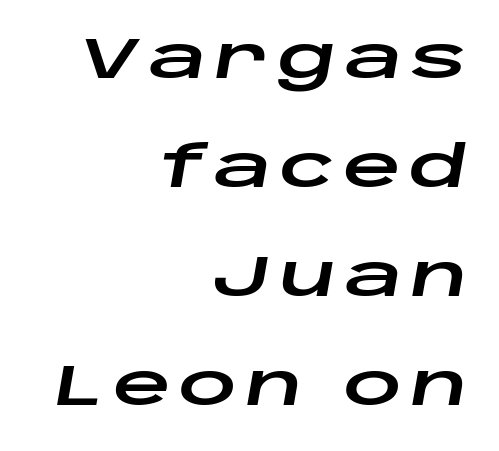
Spacing verdict: proportional, widths tailored to each character. Rendered with sloped, italic letterforms. Is the block centered? No — it sits flush against the right margin. Rule under the text: the space is simply empty. Vertically, the passage feels expansive, rows floating well apart.
